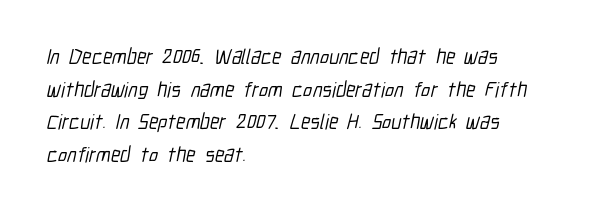
Q: Is the text underlined? A: No.
Q: How is the paragraph aligned? A: Left-aligned.
Q: Is the spacing between letters normal or unusually wide? A: Normal.
Q: Is the spacing between lines tight, normal or loose? A: Normal.
